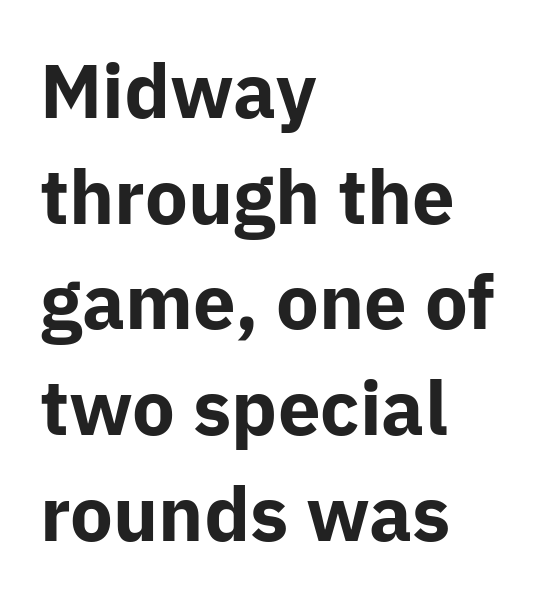
The image shows 76 px bold sans-serif type, upright; set left-aligned, normal line spacing (1.39x), normal letter spacing, not underlined; low stroke contrast and a medium x-height.
